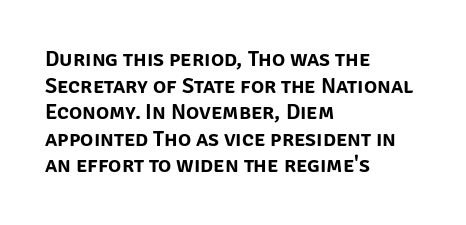
Q: Is the text italic (slanted)? A: No, it is upright.
Q: Is the text underlined? A: No.
Q: How is the paragraph aligned? A: Left-aligned.
Q: Is the spacing between letters normal or unusually wide? A: Normal.
